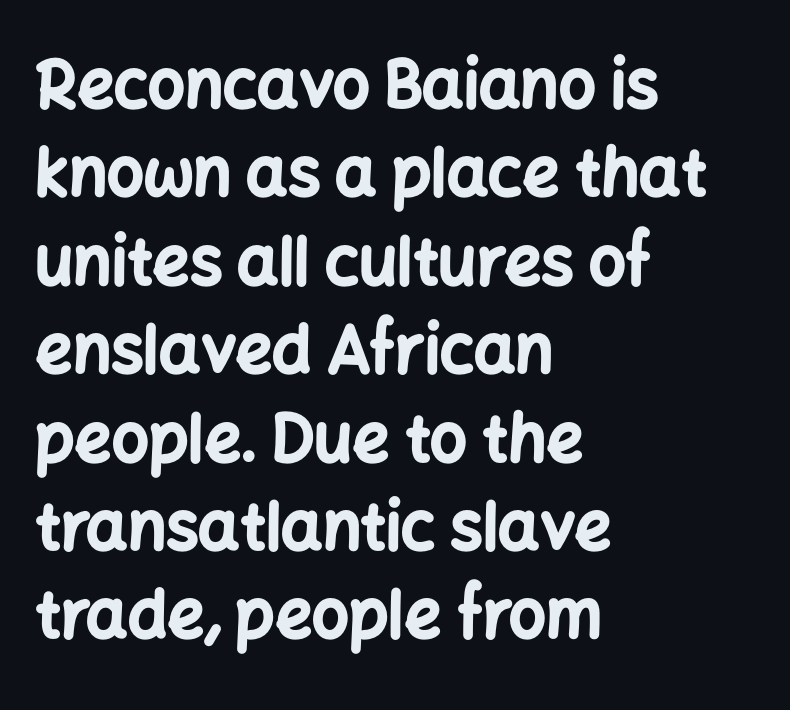
Set as a true bold cut, around the 700 mark. Grotesque or geometric, the face here clearly has no serifs. Does extra space separate the letters? No, they use regular spacing. Notice how descenders clear the ascenders below comfortably — that's standard leading. Reading down the block, your eye returns to a fixed left position each line. Is there any slant? The stems are plumb.
